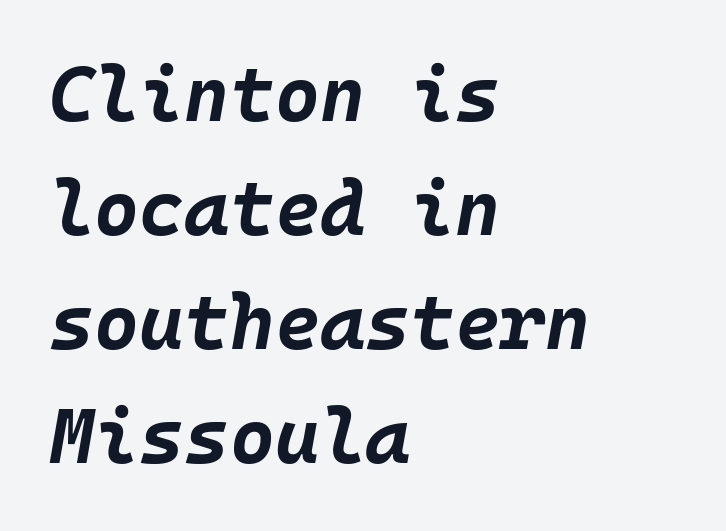
Q: Is the text bold? A: Yes.
Q: Is the text italic (slanted)? A: Yes, it leans right by about 10 degrees.
Q: Is the text underlined? A: No.
Q: How is the paragraph aligned? A: Left-aligned.
Q: Is the spacing between letters normal or unusually wide? A: Normal.
Q: Is the spacing between lines tight, normal or loose? A: Normal.
Q: Width (condensed, normal, or wide)? A: Normal.
Q: Stroke contrast? A: Low.
Q: x-height? A: Large.
Q: Monospaced? A: Yes.
